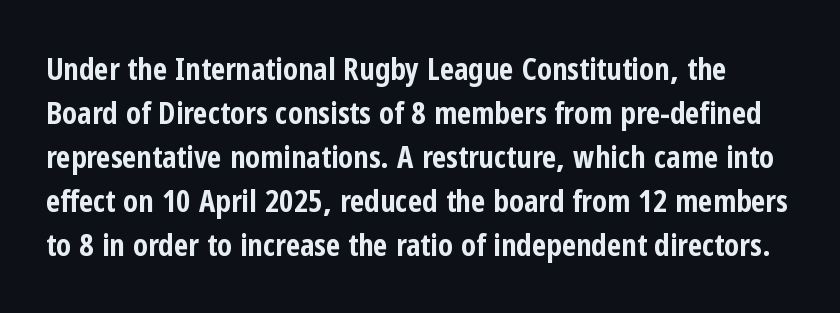
Observe the absence of serifs on each vertical stroke in this sample. Each row of text sits above clean, open space. Quick note: interline space is typical. Spacing verdict: proportional, widths tailored to each character. The strokes are fattened all the way to bold.
